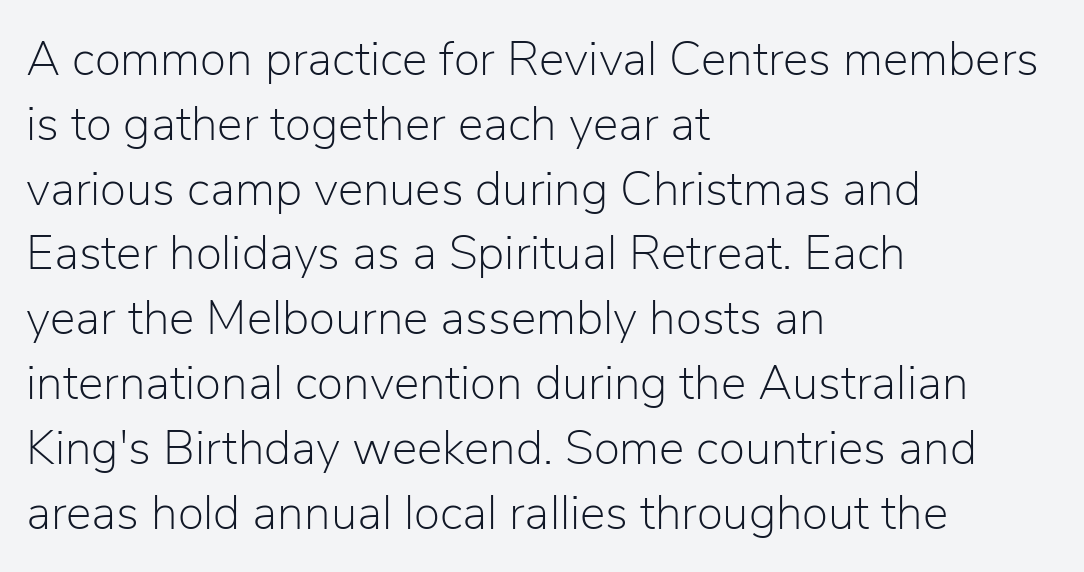
Are there feet on the stems? There aren't — it's a sans. The rendering uses a moderate line-height, typical for paragraphs. Posture: straight, roman, zero tilt. Does the copy run flush right? No — it runs flush left. The space directly below the letters is spotless. Is the letter spacing exaggerated? No — it looks like the ordinary default.
